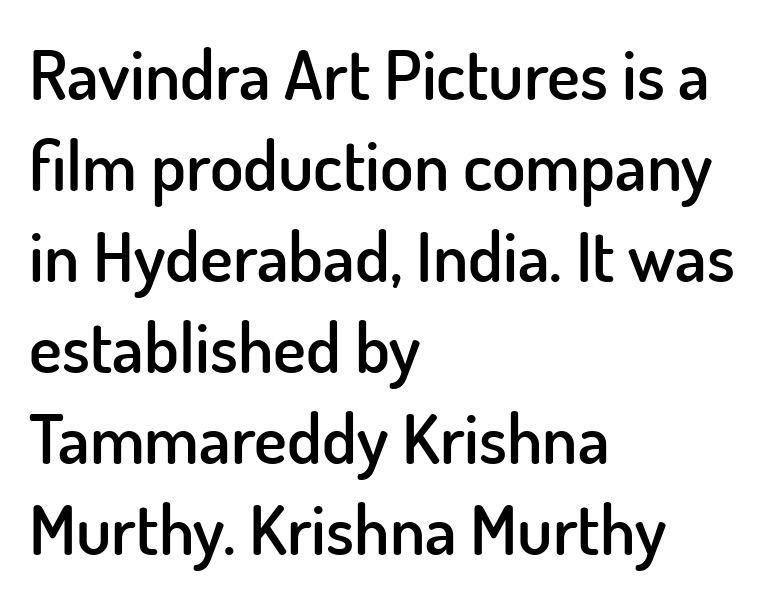
Q: Is the text bold? A: Semi-bold.
Q: Is the text italic (slanted)? A: No, it is upright.
Q: Is the typeface a serif or a sans-serif typeface? A: Sans-serif.
Q: Is the text underlined? A: No.
Q: How is the paragraph aligned? A: Left-aligned.
Q: Is the spacing between letters normal or unusually wide? A: Normal.
Q: Is the spacing between lines tight, normal or loose? A: Normal.
Q: Width (condensed, normal, or wide)? A: Normal.
Q: Stroke contrast? A: Low.
Q: x-height? A: Small.
Q: Monospaced? A: No.
